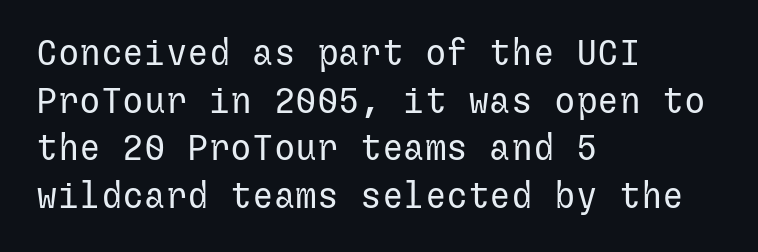
The image shows 36 px regular-weight sans-serif type, upright; set left-aligned, normal line spacing (1.32x), normal letter spacing, not underlined; low stroke contrast and a medium x-height.
